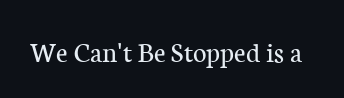
The image shows 29 px regular-weight serif type, upright; set normal letter spacing, not underlined; low stroke contrast and a medium x-height.
